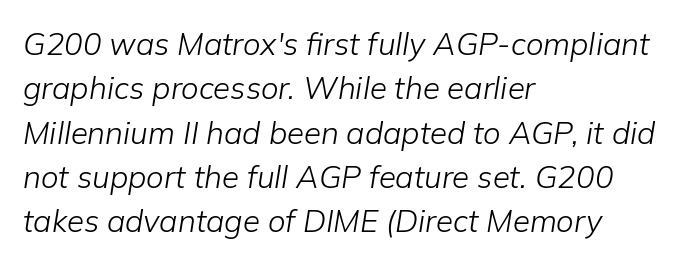
The image shows 31 px light type, italic (leaning right); set left-aligned, normal line spacing (1.43x), normal letter spacing, not underlined; low stroke contrast and a medium x-height.
